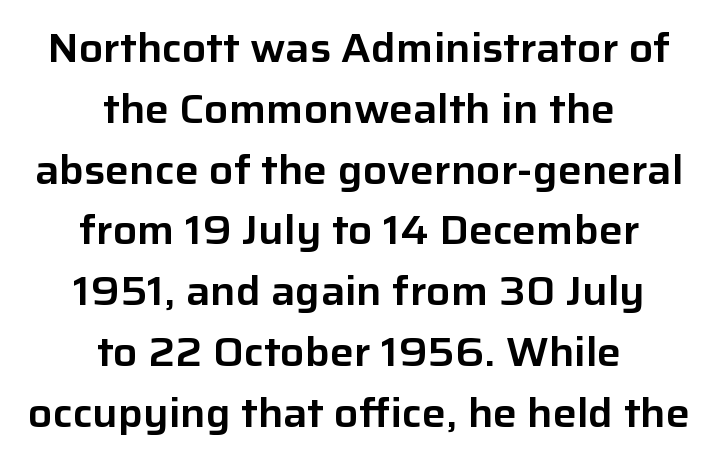
Clear beneath every line of the passage. Look at the tracking — it's just the regular setting, nothing added. This sample is center-justified, so both line endings float freely. A typesetter would mark this as roman, not italic. No feet cap the strokes, marking this as sans-serif type. A normal amount of white space separates one row of letters from the next.
